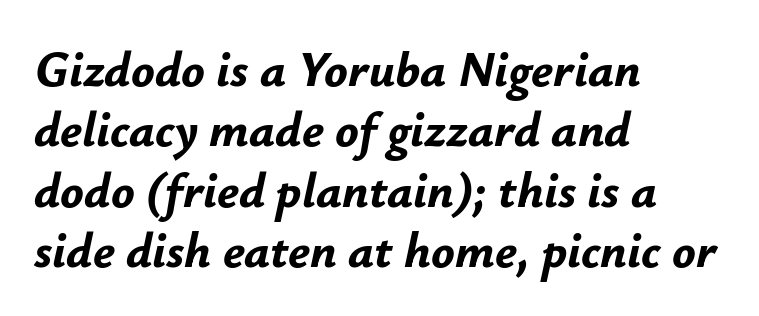
The image shows 49 px bold type, italic (leaning right); set left-aligned, line spacing 1.23x, normal letter spacing, not underlined; low stroke contrast and a small x-height.
